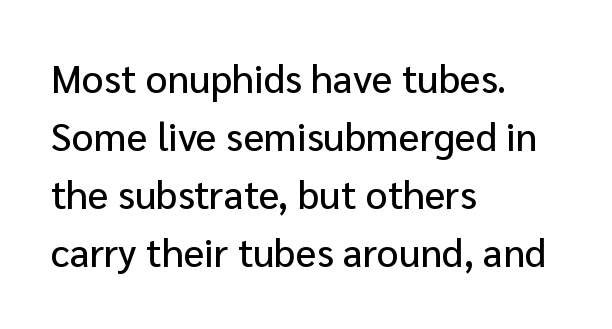
Q: Is the text italic (slanted)? A: No, it is upright.
Q: Is the typeface a serif or a sans-serif typeface? A: Sans-serif.
Q: Is the text underlined? A: No.
Q: How is the paragraph aligned? A: Left-aligned.
Q: Is the spacing between letters normal or unusually wide? A: Normal.
Q: Is the spacing between lines tight, normal or loose? A: Normal.
Q: Width (condensed, normal, or wide)? A: Normal.
Q: Stroke contrast? A: Low.
Q: x-height? A: Medium.
Q: Monospaced? A: No.
